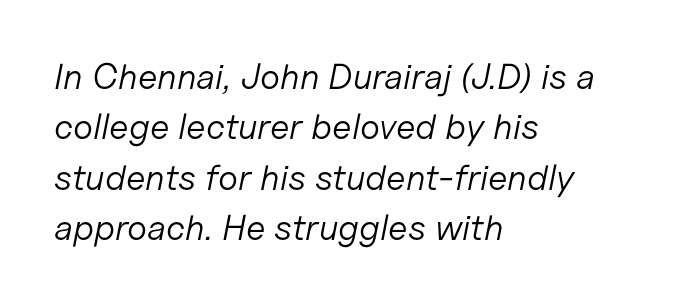
{"italic": "yes", "lean": "right", "slant_degrees": 11, "bold": "no", "weight": "light", "width": "normal", "stroke_contrast": "low", "x_height": "medium", "monospaced": "no", "underline": "no", "align": "left", "line_spacing": "normal", "line_spacing_ratio": 1.4, "letter_spacing": "normal", "letter_spacing_em": 0.0, "glyph_px": 36}
